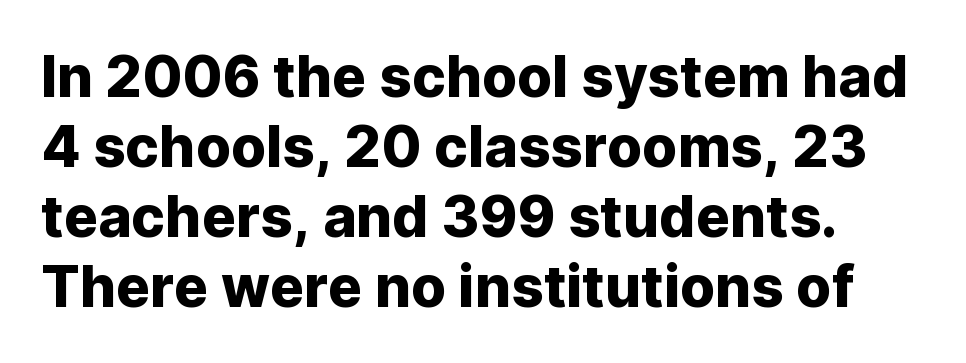
The image shows 57 px sans-serif type, upright; set line spacing 1.23x, normal letter spacing, not underlined; low stroke contrast and a medium x-height.
